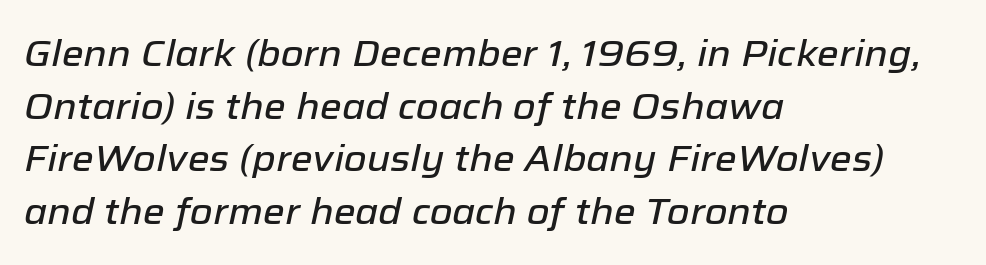
{"italic": "yes", "lean": "right", "slant_degrees": 12, "width": "normal", "stroke_contrast": "low", "x_height": "medium", "monospaced": "no", "underline": "no", "align": "left", "line_spacing": "normal", "line_spacing_ratio": 1.42, "letter_spacing": "normal", "letter_spacing_em": 0.0, "glyph_px": 37}
